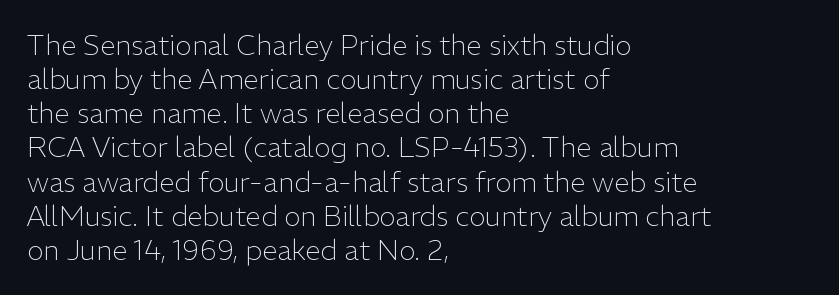
Bold? No — there's no thickening of the strokes. Proportional: the letters do not fall into vertical columns. Quick note: underline off. Nothing unusual about the tracking: characters are spaced as the font intends. Nope, not italic — everything's standing straight.
